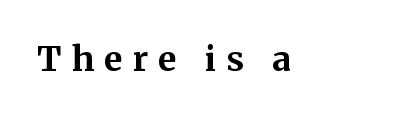
{"serif": "yes", "italic": "no", "bold": "yes", "weight": "bold", "width": "normal", "stroke_contrast": "medium", "x_height": "medium", "monospaced": "no", "underline": "no", "align": "left", "letter_spacing": "wide", "letter_spacing_em": 0.3, "glyph_px": 34}
